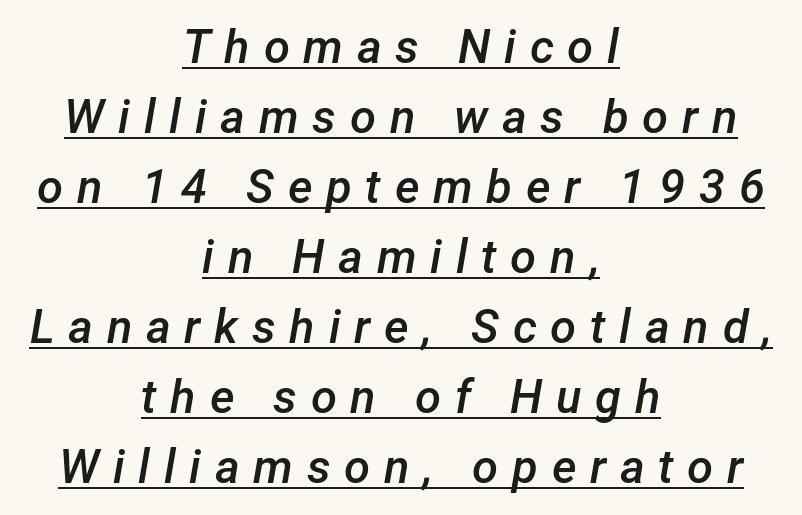
The image shows 47 px semibold type, italic (leaning right); set centered, normal line spacing (1.49x), unusually wide letter spacing (+0.29 em), underlined; low stroke contrast and a medium x-height.
